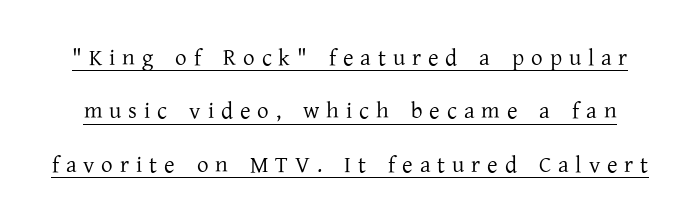
Q: Is the text bold? A: No.
Q: Is the text italic (slanted)? A: No, it is upright.
Q: Is the text underlined? A: Yes.
Q: Is the spacing between letters normal or unusually wide? A: Unusually wide.
Q: Is the spacing between lines tight, normal or loose? A: Loose.
